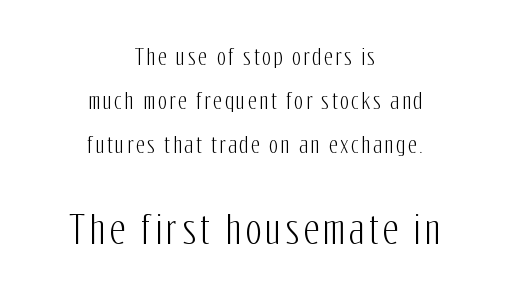
{"serif": "no", "italic": "no", "width": "condensed", "stroke_contrast": "low", "x_height": "medium", "monospaced": "no", "underline": "no", "align": "center", "line_spacing": "loose", "line_spacing_ratio": 2.01, "larger_block": "second", "size_ratio": 1.73, "glyph_px": 38}
